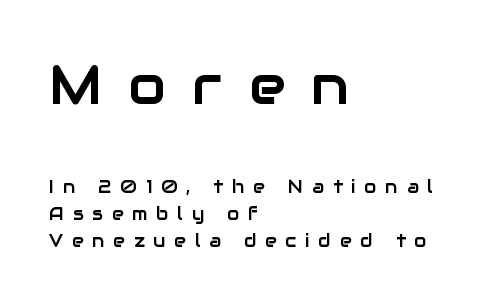
The image shows 55 px sans-serif type, upright; set left-aligned, normal line spacing (1.49x), unusually wide letter spacing (+0.48 em), not underlined; the first (top) block is 3.06x larger; low stroke contrast and a medium x-height.
